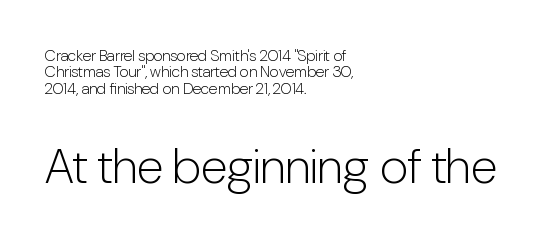
The image shows 49 px light, condensed sans-serif type, upright; set left-aligned, tight line spacing (1.03x), normal letter spacing, not underlined; the second (bottom) block is 3.06x larger; low stroke contrast and a medium x-height.
